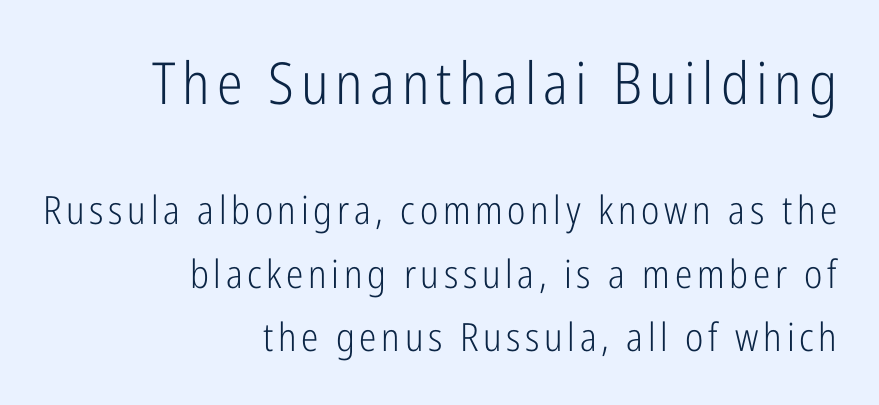
{"serif": "no", "italic": "no", "bold": "no", "weight": "light", "width": "condensed", "stroke_contrast": "low", "x_height": "medium", "monospaced": "no", "underline": "no", "align": "right", "line_spacing": "normal", "line_spacing_ratio": 1.62, "larger_block": "first", "size_ratio": 1.49, "glyph_px": 58}
